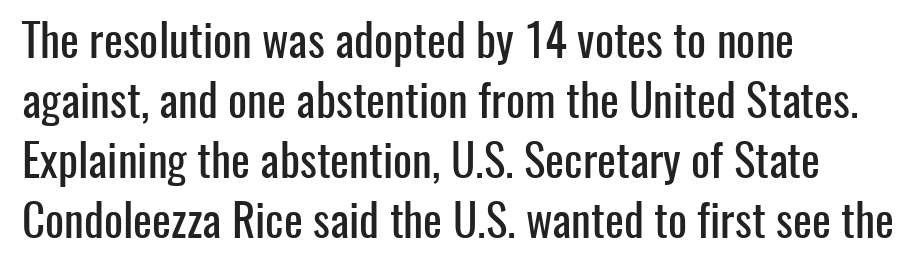
Q: Is the text italic (slanted)? A: No, it is upright.
Q: Is the typeface a serif or a sans-serif typeface? A: Sans-serif.
Q: Is the text underlined? A: No.
Q: How is the paragraph aligned? A: Left-aligned.
Q: Is the spacing between letters normal or unusually wide? A: Normal.
Q: Is the spacing between lines tight, normal or loose? A: Normal.
Q: Width (condensed, normal, or wide)? A: Condensed.
Q: Stroke contrast? A: Low.
Q: x-height? A: Medium.
Q: Monospaced? A: No.
